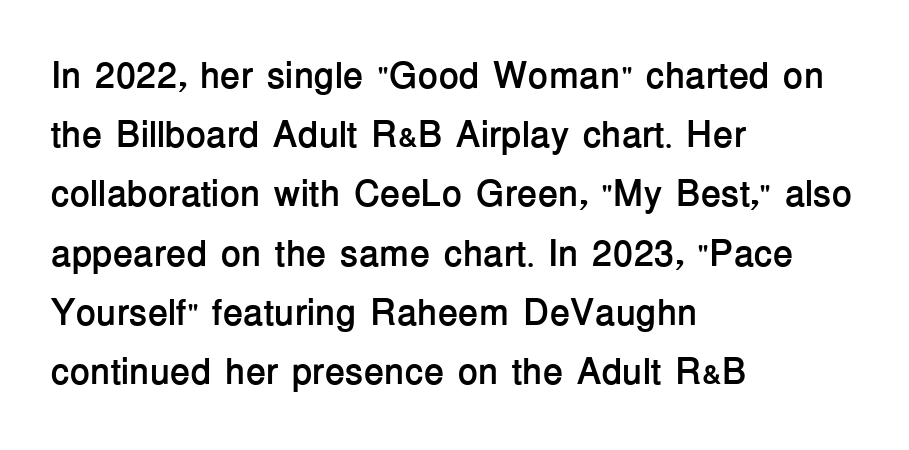
{"serif": "no", "italic": "no", "bold": "yes", "weight": "semibold", "width": "normal", "stroke_contrast": "low", "x_height": "medium", "monospaced": "no", "underline": "no", "align": "left", "line_spacing": "normal", "line_spacing_ratio": 1.6, "letter_spacing": "normal", "letter_spacing_em": 0.0, "glyph_px": 37}
